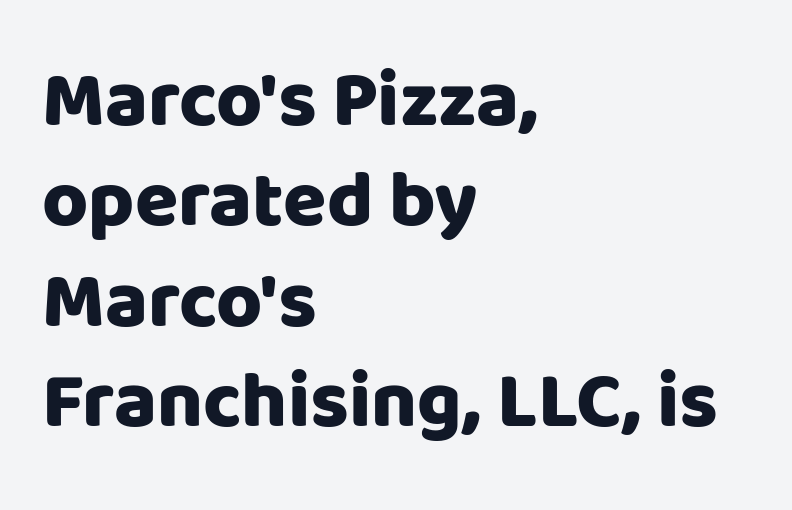
{"serif": "no", "italic": "no", "bold": "yes", "weight": "heavy", "width": "normal", "stroke_contrast": "low", "x_height": "large", "monospaced": "no", "underline": "no", "align": "left", "line_spacing": "normal", "line_spacing_ratio": 1.27, "letter_spacing": "normal", "letter_spacing_em": 0.0, "glyph_px": 79}
